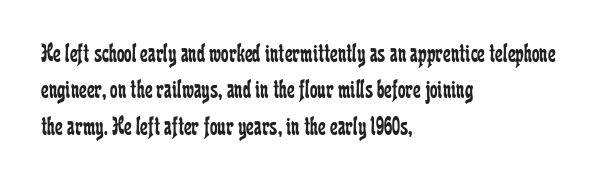
Upright lettering throughout. Reading down the column, the eye jumps a familiar distance to each next line. The typesetting does not lean heavy: it is not bold. Horizontal alignment here is leftward, the default for most running prose. The space directly below the letters is spotless. Glyph-to-glyph distance matches everyday printed text.
